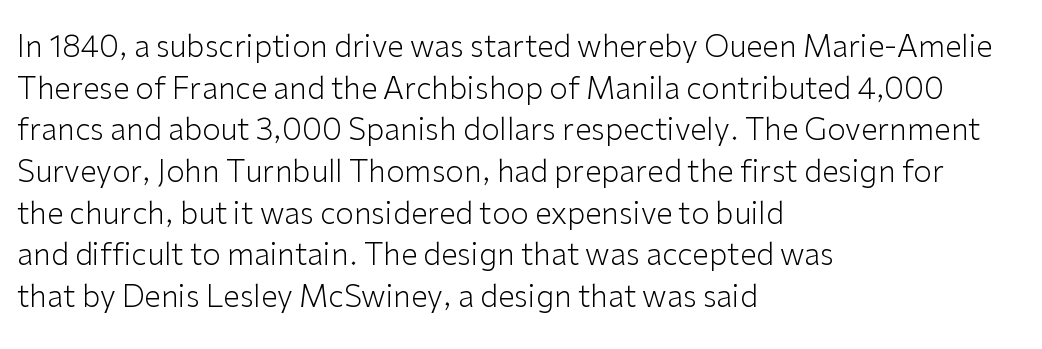
Q: Is the text bold? A: No.
Q: Is the text italic (slanted)? A: No, it is upright.
Q: Is the typeface a serif or a sans-serif typeface? A: Sans-serif.
Q: Is the text underlined? A: No.
Q: How is the paragraph aligned? A: Left-aligned.
Q: Is the spacing between letters normal or unusually wide? A: Normal.
Q: Is the spacing between lines tight, normal or loose? A: Normal.
Q: Width (condensed, normal, or wide)? A: Normal.
Q: Stroke contrast? A: Low.
Q: x-height? A: Medium.
Q: Monospaced? A: No.
